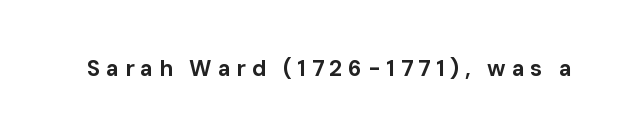
The image shows 22 px bold type, upright; set unusually wide letter spacing (+0.26 em), not underlined.
